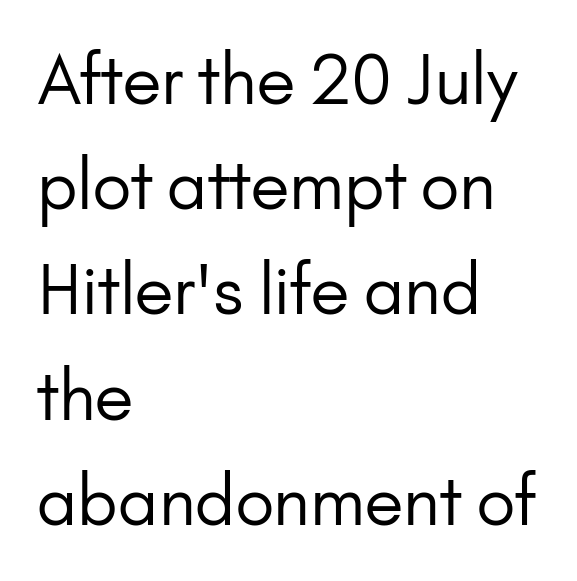
{"serif": "no", "italic": "no", "bold": "no", "weight": "regular", "width": "normal", "stroke_contrast": "low", "x_height": "small", "monospaced": "no", "underline": "no", "align": "left", "line_spacing": "normal", "line_spacing_ratio": 1.57, "letter_spacing": "normal", "letter_spacing_em": 0.0, "glyph_px": 67}
